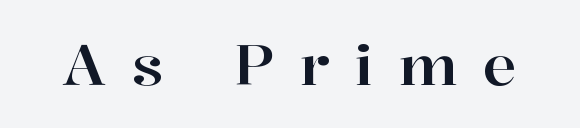
Q: Is the text italic (slanted)? A: No, it is upright.
Q: Is the typeface a serif or a sans-serif typeface? A: Serif.
Q: Is the text underlined? A: No.
Q: Is the spacing between letters normal or unusually wide? A: Unusually wide.
Q: Width (condensed, normal, or wide)? A: Normal.
Q: Stroke contrast? A: High.
Q: x-height? A: Medium.
Q: Monospaced? A: No.
